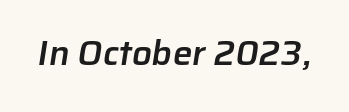
Q: Is the text bold? A: Semi-bold.
Q: Is the typeface a serif or a sans-serif typeface? A: Sans-serif.
Q: Is the text underlined? A: No.
Q: Is the spacing between letters normal or unusually wide? A: Normal.
Q: Width (condensed, normal, or wide)? A: Normal.
Q: Stroke contrast? A: Low.
Q: x-height? A: Medium.
Q: Monospaced? A: No.
